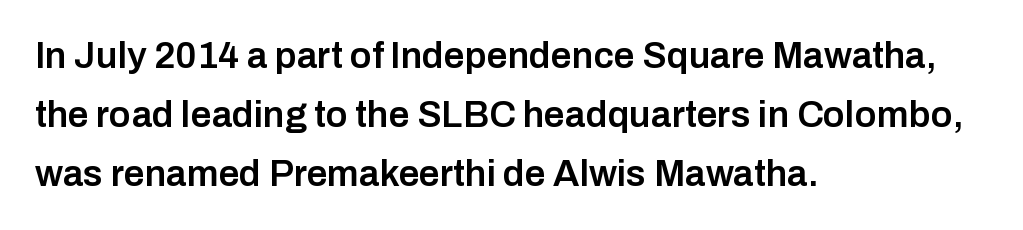
Q: Is the text bold? A: Semi-bold.
Q: Is the text italic (slanted)? A: No, it is upright.
Q: Is the typeface a serif or a sans-serif typeface? A: Sans-serif.
Q: Is the text underlined? A: No.
Q: How is the paragraph aligned? A: Left-aligned.
Q: Is the spacing between letters normal or unusually wide? A: Normal.
Q: Is the spacing between lines tight, normal or loose? A: Normal.
Q: Width (condensed, normal, or wide)? A: Normal.
Q: Stroke contrast? A: Low.
Q: x-height? A: Medium.
Q: Monospaced? A: No.
